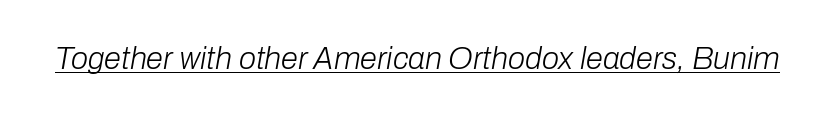
The image shows 31 px light type, italic (leaning right); set normal letter spacing, underlined; low stroke contrast and a medium x-height.
